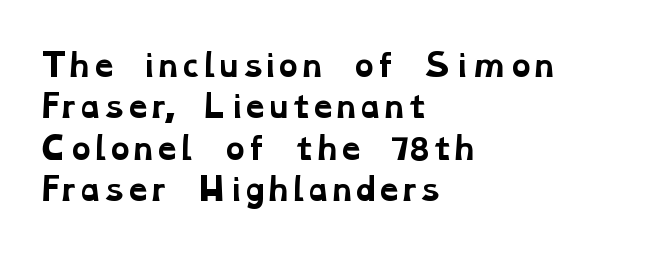
Q: Is the text bold? A: Yes.
Q: Is the typeface a serif or a sans-serif typeface? A: Serif.
Q: Is the text underlined? A: No.
Q: How is the paragraph aligned? A: Left-aligned.
Q: Is the spacing between letters normal or unusually wide? A: Normal.
Q: Is the spacing between lines tight, normal or loose? A: Normal.
Q: Width (condensed, normal, or wide)? A: Wide.
Q: Stroke contrast? A: Low.
Q: x-height? A: Medium.
Q: Monospaced? A: No.
